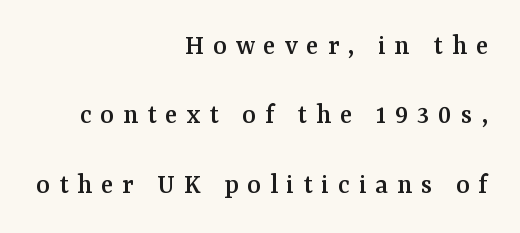
Looks like regular typesetting: each glyph gets only the width it needs. Does the leading feel generous? Absolutely, it's lavish. The lettering holds an erect, upright posture throughout. Words float on clear page, feet unadorned.
